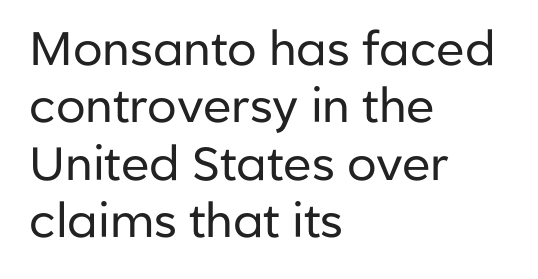
The image shows 47 px regular-weight sans-serif type, upright; set left-aligned, line spacing 1.22x, normal letter spacing, not underlined; low stroke contrast and a medium x-height.
